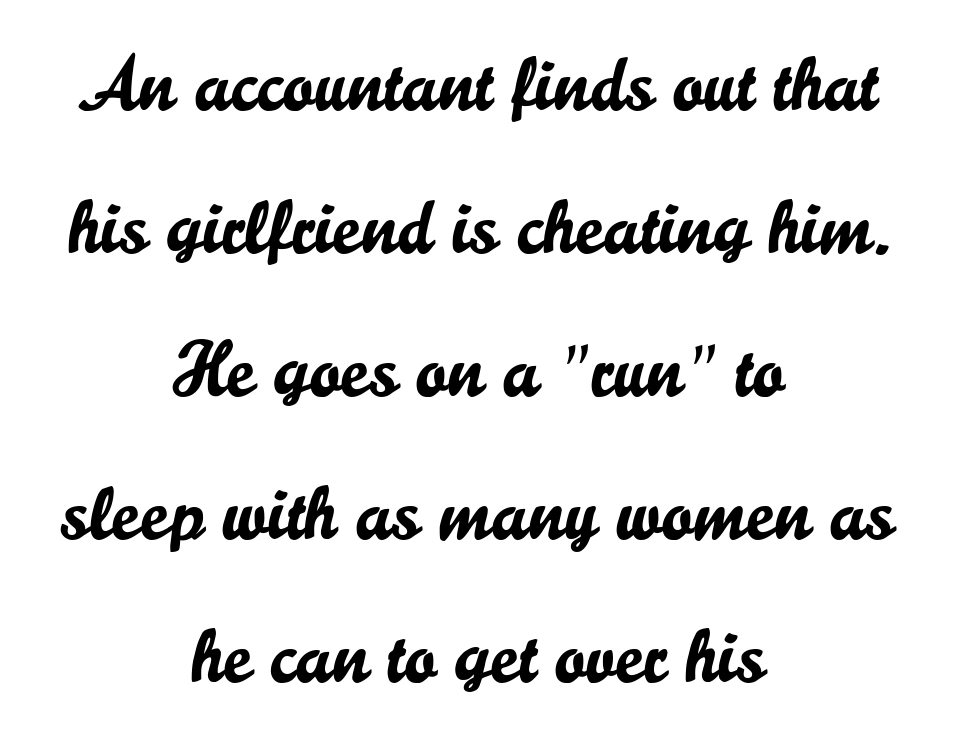
Q: Is the text italic (slanted)? A: Yes.
Q: Is the typeface a serif or a sans-serif typeface? A: Sans-serif.
Q: Is the text underlined? A: No.
Q: How is the paragraph aligned? A: Centered.
Q: Is the spacing between letters normal or unusually wide? A: Normal.
Q: Width (condensed, normal, or wide)? A: Normal.
Q: Stroke contrast? A: Low.
Q: x-height? A: Small.
Q: Monospaced? A: No.
